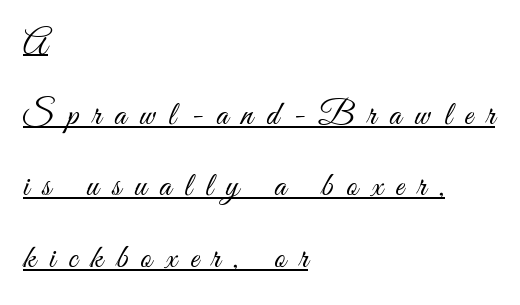
The image shows 34 px light, condensed sans-serif type; set left-aligned, loose line spacing (2.11x), unusually wide letter spacing (+0.39 em), underlined; medium stroke contrast and a small x-height.
